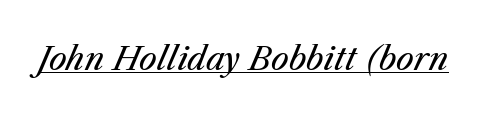
Proportional: the letters do not fall into vertical columns. Counters stay open thanks to moderate or lighter strokes. This is underlined copy, the kind a proofreader might mark for attention. Observe the ordinary spacing: letters are neighbours, not strangers.
